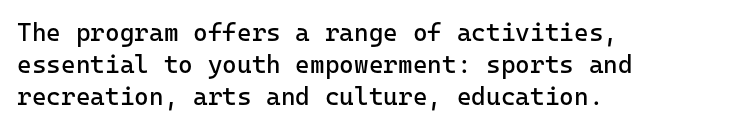
Q: Is the text bold? A: No.
Q: Is the text italic (slanted)? A: No, it is upright.
Q: Is the text underlined? A: No.
Q: How is the paragraph aligned? A: Left-aligned.
Q: Is the spacing between letters normal or unusually wide? A: Normal.
Q: Is the spacing between lines tight, normal or loose? A: Normal.
